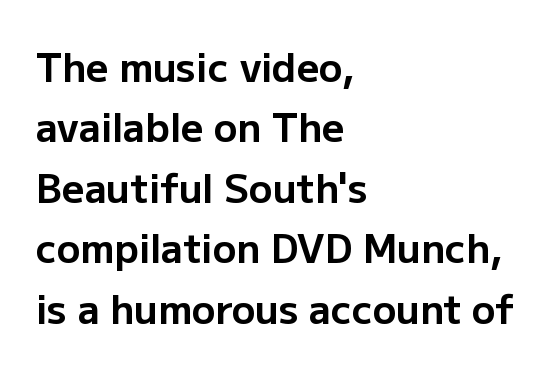
{"serif": "no", "italic": "no", "bold": "yes", "weight": "bold", "width": "normal", "stroke_contrast": "low", "x_height": "medium", "monospaced": "no", "underline": "no", "align": "left", "line_spacing": "normal", "line_spacing_ratio": 1.55, "letter_spacing": "normal", "letter_spacing_em": 0.0, "glyph_px": 39}
